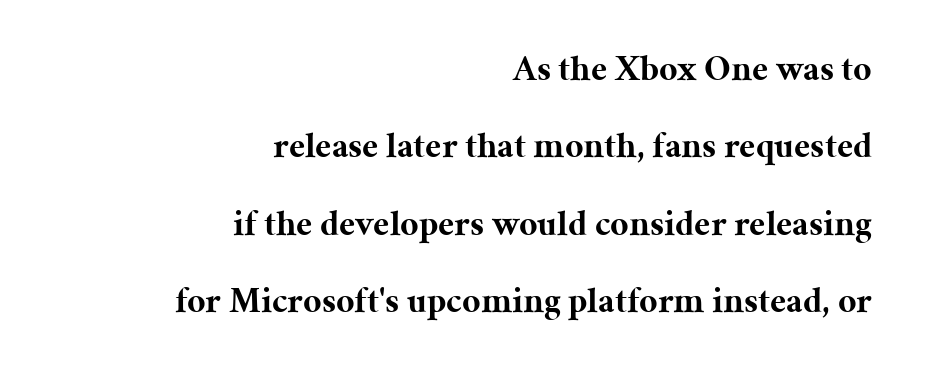
The image shows 36 px bold serif type, upright; set right-aligned, loose line spacing (2.15x), normal letter spacing, not underlined; medium stroke contrast and a medium x-height.
